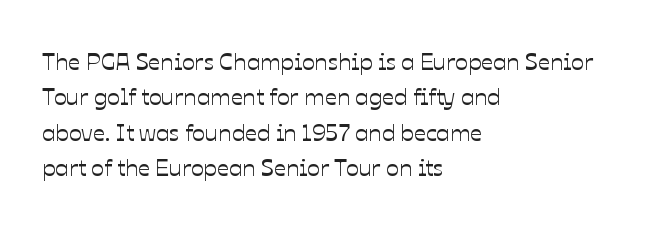
Q: Is the text italic (slanted)? A: No, it is upright.
Q: Is the text underlined? A: No.
Q: How is the paragraph aligned? A: Left-aligned.
Q: Is the spacing between letters normal or unusually wide? A: Normal.
Q: Is the spacing between lines tight, normal or loose? A: Normal.
